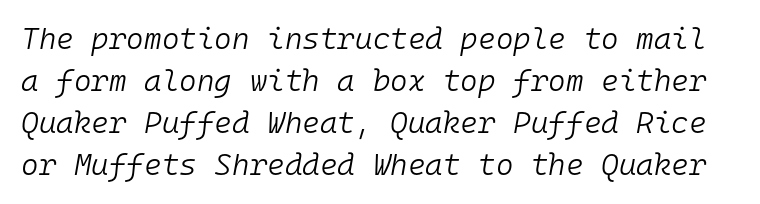
{"italic": "yes", "lean": "right", "slant_degrees": 10, "bold": "no", "weight": "light", "width": "normal", "stroke_contrast": "low", "x_height": "medium", "monospaced": "yes", "underline": "no", "line_spacing": "normal", "line_spacing_ratio": 1.4, "letter_spacing": "normal", "letter_spacing_em": 0.0, "glyph_px": 30}
